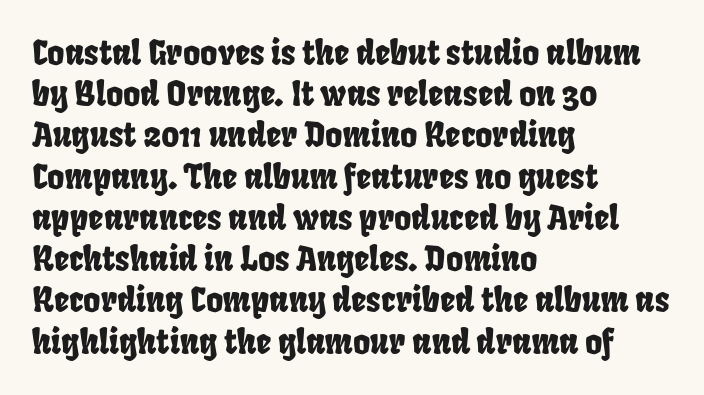
Compared with typical paragraphs, the rows here are spaced about the same. Only glyphs here, with clear space below each row. Inter-character spacing is left at the font's built-in metrics. The rag falls on the right side of this text block. Varying glyph widths throughout — classic text-font behaviour.
